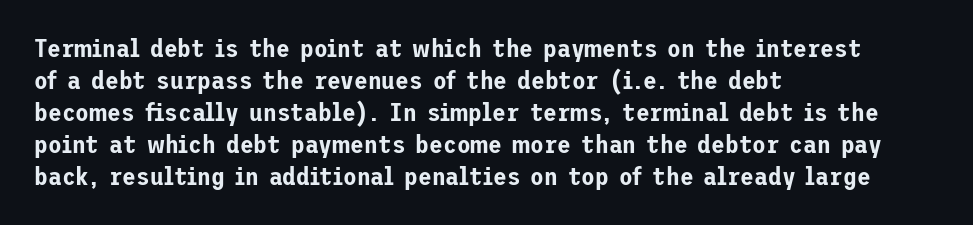
Summary of vertical rhythm: regular, with standard interline spacing. The string is rendered with underlining switched off. This rendering uses left alignment, leaving the right contour irregular. The lettering stays uniformly vertical, giving the passage a roman look. The horizontal fit of the characters is conventional and even.
